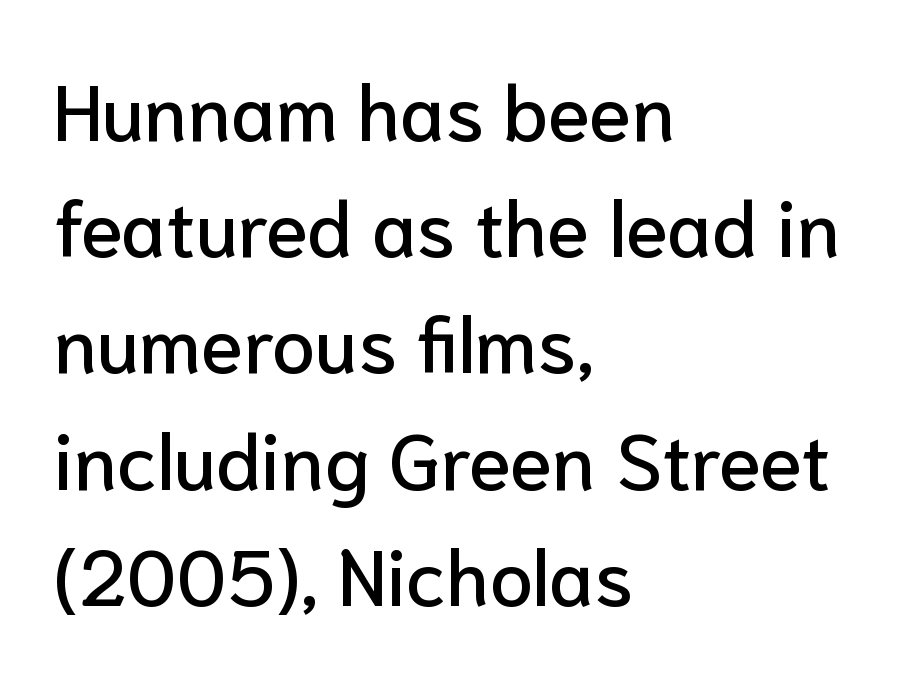
The image shows 78 px sans-serif type, upright; set left-aligned, normal line spacing (1.49x), normal letter spacing, not underlined; low stroke contrast and a medium x-height.
